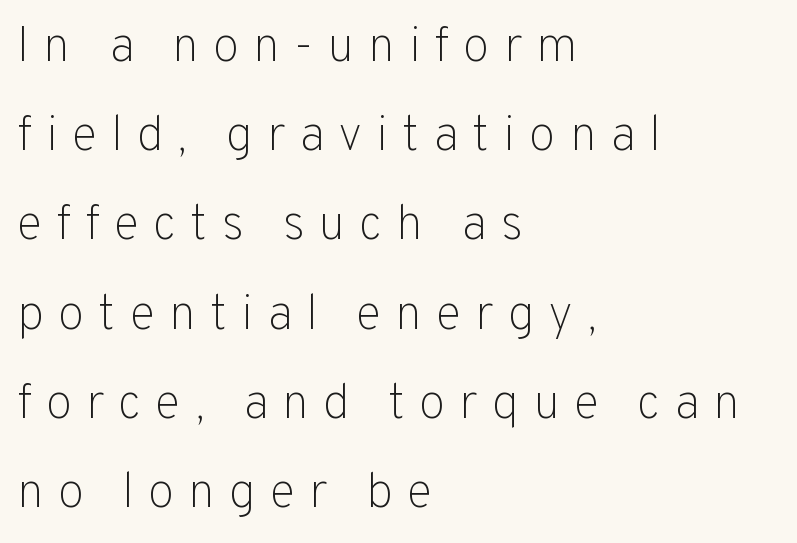
The image shows 49 px light sans-serif type, upright; set left-aligned, line spacing 1.82x, unusually wide letter spacing (+0.28 em), not underlined; low stroke contrast and a medium x-height.
